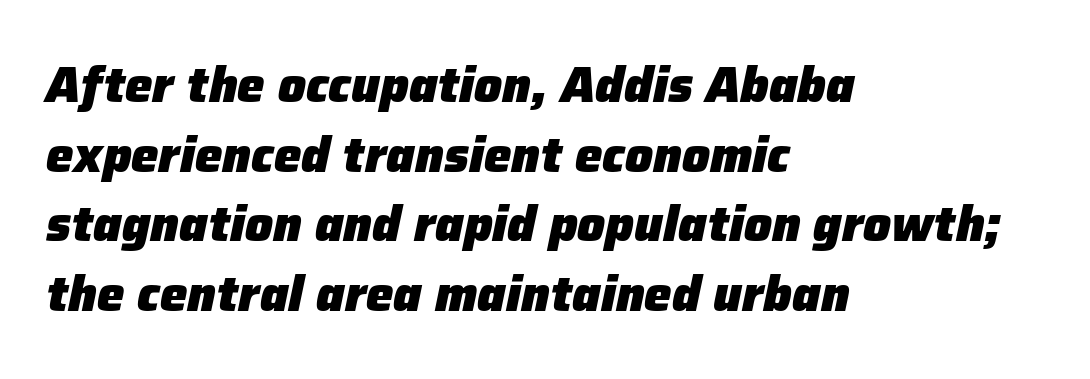
Quick note: interline space is typical. The space directly below the letters is spotless. Each line starts at the same left margin while the right side varies. How are the letters spaced? Ordinarily, with no added tracking. There's an unmistakable incline to the writing here.
